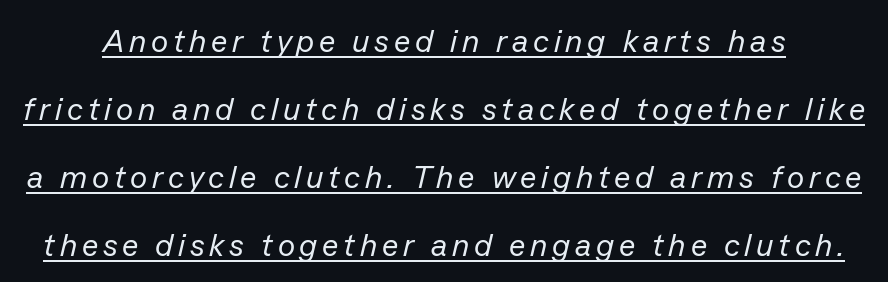
{"italic": "yes", "lean": "right", "slant_degrees": 13, "bold": "no", "weight": "regular", "width": "normal", "stroke_contrast": "low", "x_height": "medium", "monospaced": "no", "underline": "yes", "line_spacing": "loose", "line_spacing_ratio": 2.12, "glyph_px": 32}
